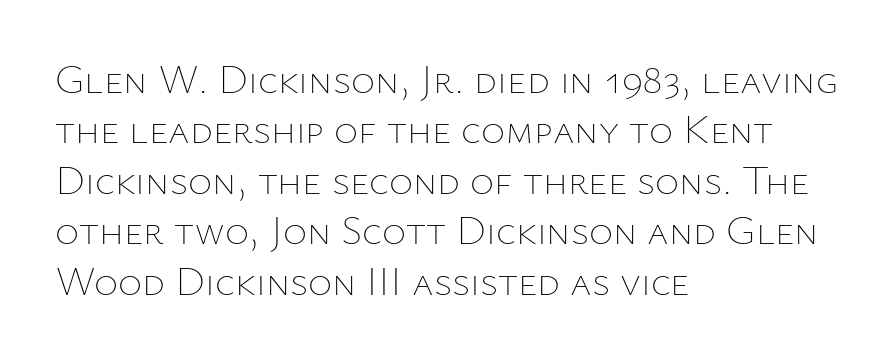
{"italic": "no", "bold": "no", "weight": "thin", "width": "normal", "stroke_contrast": "low", "x_height": "medium", "monospaced": "no", "underline": "no", "align": "left", "line_spacing_ratio": 1.23, "letter_spacing": "normal", "letter_spacing_em": 0.0, "glyph_px": 41}
